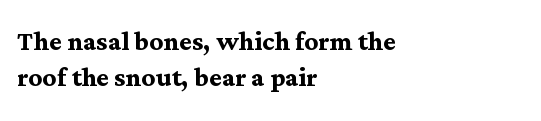
Q: Is the text bold? A: Yes.
Q: Is the text italic (slanted)? A: No, it is upright.
Q: Is the typeface a serif or a sans-serif typeface? A: Serif.
Q: Is the text underlined? A: No.
Q: How is the paragraph aligned? A: Left-aligned.
Q: Is the spacing between letters normal or unusually wide? A: Normal.
Q: Is the spacing between lines tight, normal or loose? A: Tight.
Q: Width (condensed, normal, or wide)? A: Normal.
Q: Stroke contrast? A: Medium.
Q: x-height? A: Medium.
Q: Monospaced? A: No.
